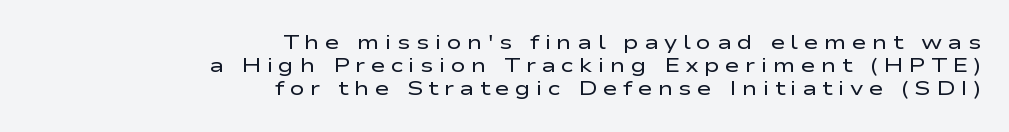
The image shows 20 px text type, upright; set right-aligned, line spacing 1.16x, unusually wide letter spacing (+0.27 em), not underlined.
